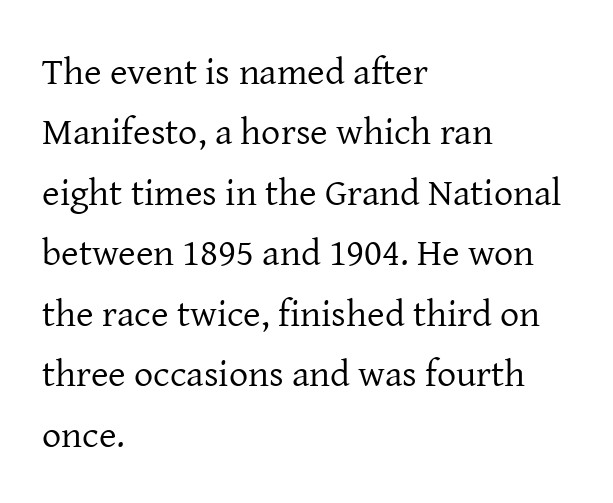
Note the varied advance widths — an 'i' is clearly narrower than an 'm'. All the whitespace from short lines collects on the right. Honestly, the row spacing looks completely unremarkable. The typesetting does not lean heavy: it is not bold. A clean baseline with only descenders dipping below it.
